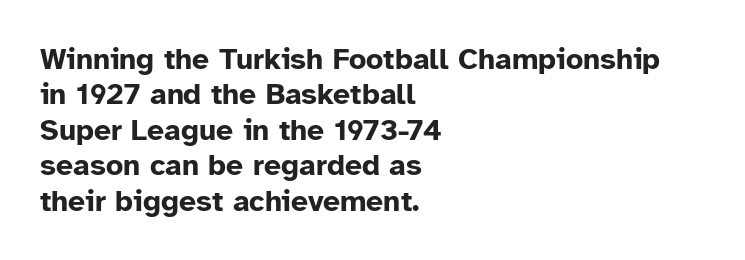
The image shows 30 px bold sans-serif type, upright; set left-aligned, line spacing 1.18x, normal letter spacing, not underlined; low stroke contrast and a medium x-height.
